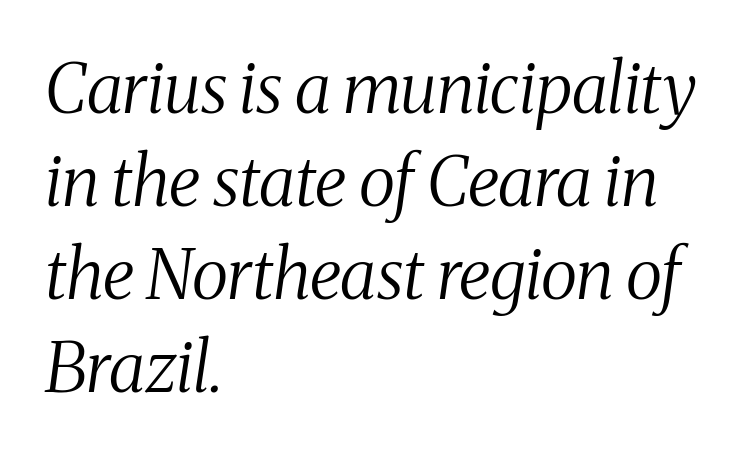
The image shows 69 px regular-weight, condensed serif type, italic (leaning right); set left-aligned, normal line spacing (1.35x), normal letter spacing, not underlined; medium stroke contrast and a medium x-height.
